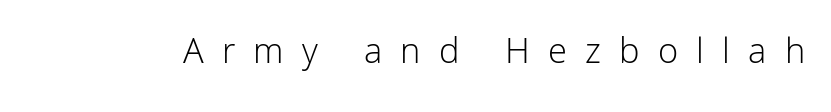
{"serif": "no", "italic": "no", "bold": "no", "weight": "light", "width": "normal", "stroke_contrast": "low", "x_height": "medium", "monospaced": "no", "underline": "no", "letter_spacing": "wide", "letter_spacing_em": 0.49, "glyph_px": 37}
